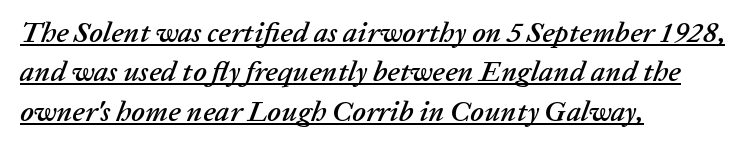
Nothing unusual about the tracking: characters are spaced as the font intends. Regular leading. Compared with ordinary roman type, these characters are visibly tilted. The setting favours the left margin, as ordinary paragraphs usually do. A typographer would call this underscored text. This sample has the flowing, uneven cadence of proportional lettering.
